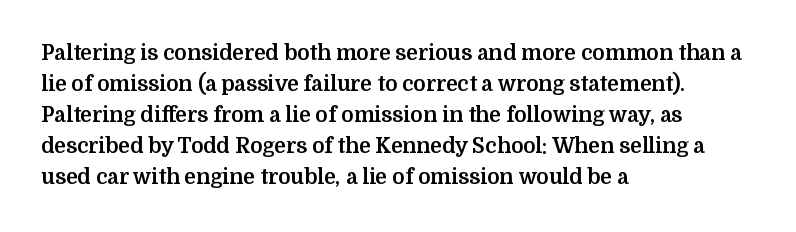
These lines keep a tight, regular rhythm from letter to letter. The typesetting leans heavy: a genuine bold. Line beginnings align vertically; line endings do not. If you drew a line through each stem, it would be perfectly vertical. Letters rest on an invisible, unmarked baseline.
